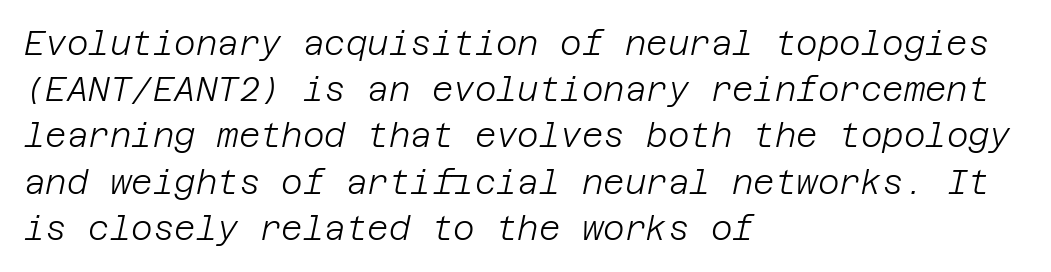
The image shows 33 px light type, italic (leaning right); set left-aligned, normal line spacing (1.4x), normal letter spacing, not underlined; low stroke contrast and a large x-height.
